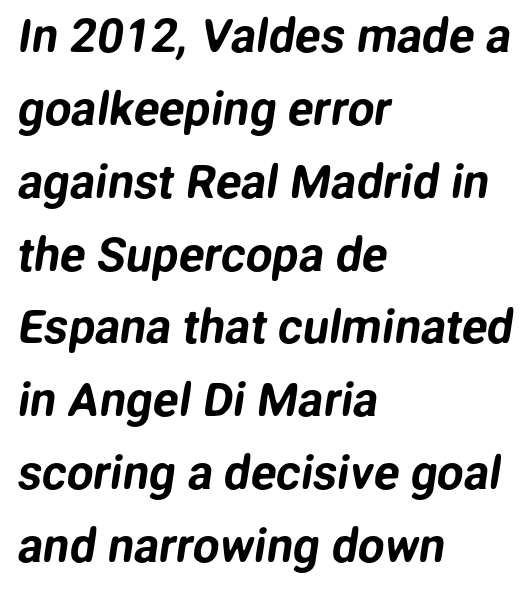
{"serif": "no", "width": "normal", "stroke_contrast": "low", "x_height": "medium", "monospaced": "no", "underline": "no", "align": "left", "line_spacing": "normal", "line_spacing_ratio": 1.55, "letter_spacing": "normal", "letter_spacing_em": 0.0, "glyph_px": 47}
